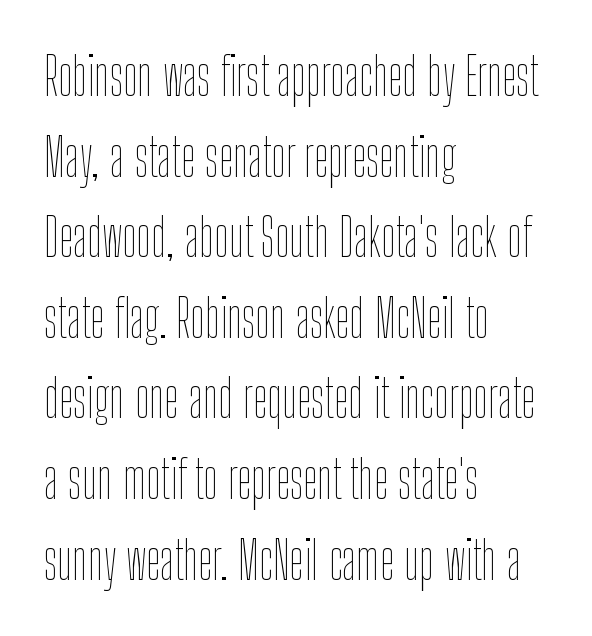
The image shows 52 px thin, condensed type, upright; set left-aligned, normal line spacing (1.55x), normal letter spacing, not underlined; low stroke contrast and a medium x-height.
